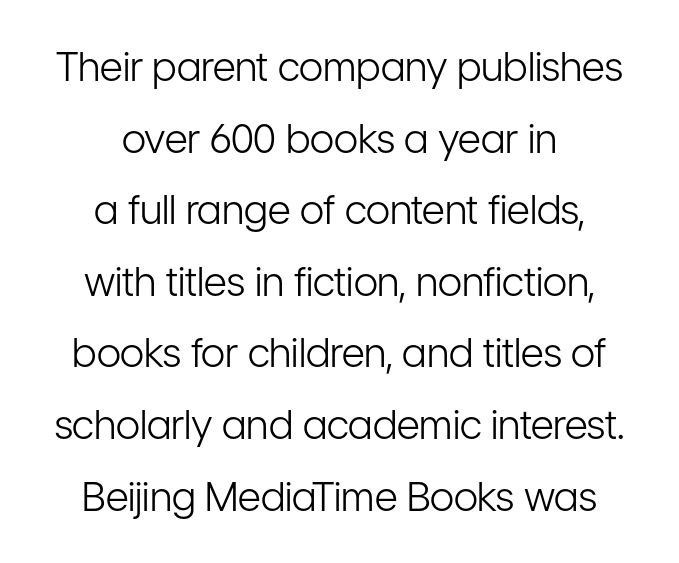
Quick note: not italic, upright. Has an underline been added? It has not. The type is set solid horizontally, with unmodified tracking. The paragraph shown floats in the horizontal middle. The letters look calm and open, with moderate or lighter stems.
